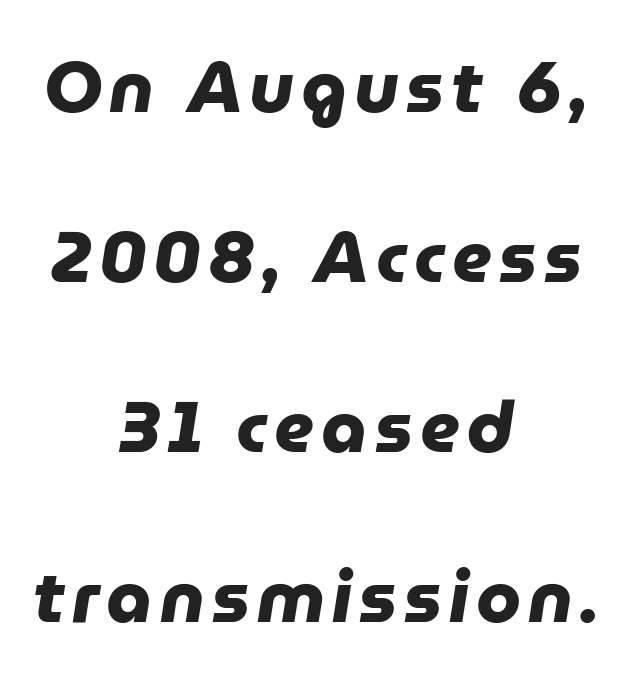
Q: Is the text bold? A: Yes.
Q: Is the typeface a serif or a sans-serif typeface? A: Sans-serif.
Q: Is the text underlined? A: No.
Q: How is the paragraph aligned? A: Centered.
Q: Is the spacing between lines tight, normal or loose? A: Loose.
Q: Width (condensed, normal, or wide)? A: Normal.
Q: Stroke contrast? A: Low.
Q: x-height? A: Medium.
Q: Monospaced? A: No.
